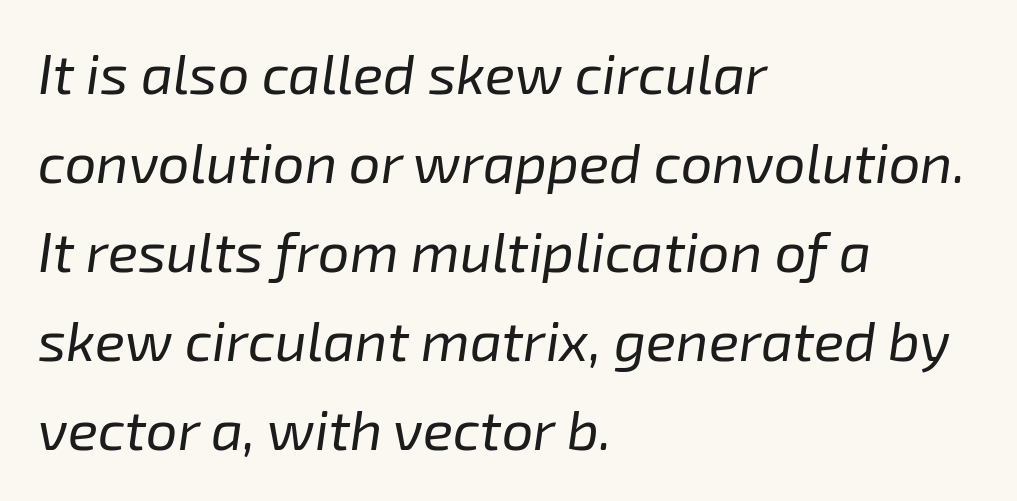
Q: Is the text bold? A: No.
Q: Is the text italic (slanted)? A: Yes, it leans right by about 8 degrees.
Q: Is the text underlined? A: No.
Q: How is the paragraph aligned? A: Left-aligned.
Q: Is the spacing between letters normal or unusually wide? A: Normal.
Q: Is the spacing between lines tight, normal or loose? A: Normal.
Q: Width (condensed, normal, or wide)? A: Normal.
Q: Stroke contrast? A: Low.
Q: x-height? A: Medium.
Q: Monospaced? A: No.
